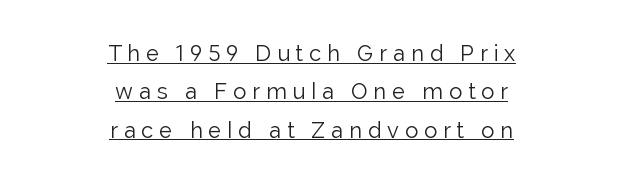
The image shows 22 px text type, upright; set centered, line spacing 1.74x, unusually wide letter spacing (+0.27 em), underlined.
